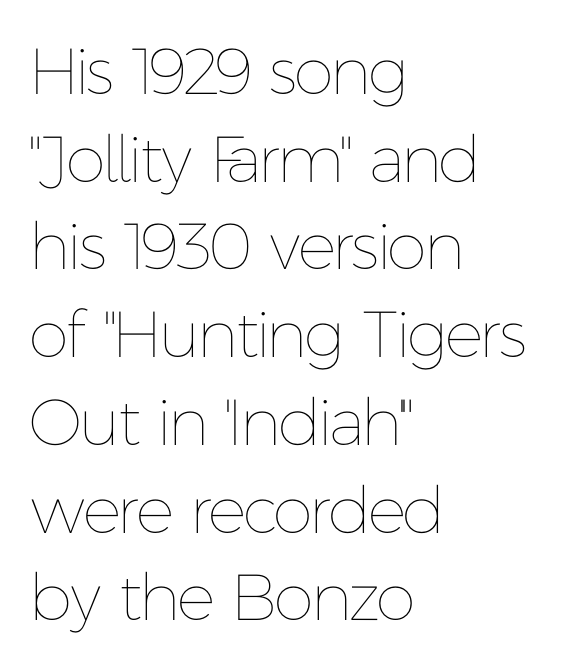
Letter spacing: default. The passage shown is not bold in any degree. The typography opts for an upright posture over an oblique one. The specimen omits any rule beneath the text block's lines. Regular leading. If you drew a ruler down the left edge, every line would touch it.
